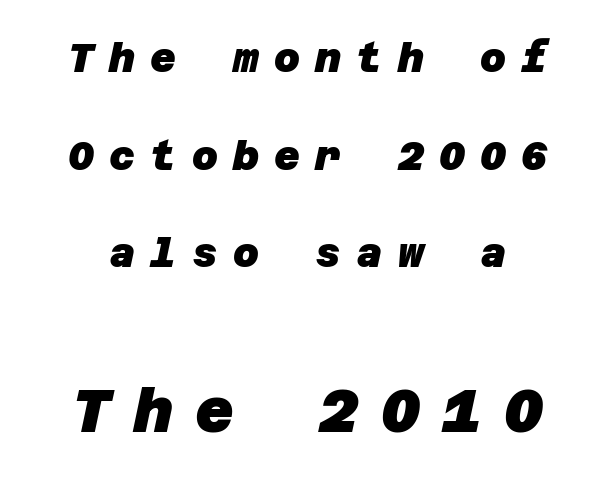
You could fit nearly another row in the gap between these rows. Bold? Absolutely — the strokes are thick and heavy. Observe the wide spacing: letters keep a clear distance from each other. The letters in the lower block stand taller than those in the block above. The rendering shows plain stroke endings on the letterforms — a sans-serif design.
